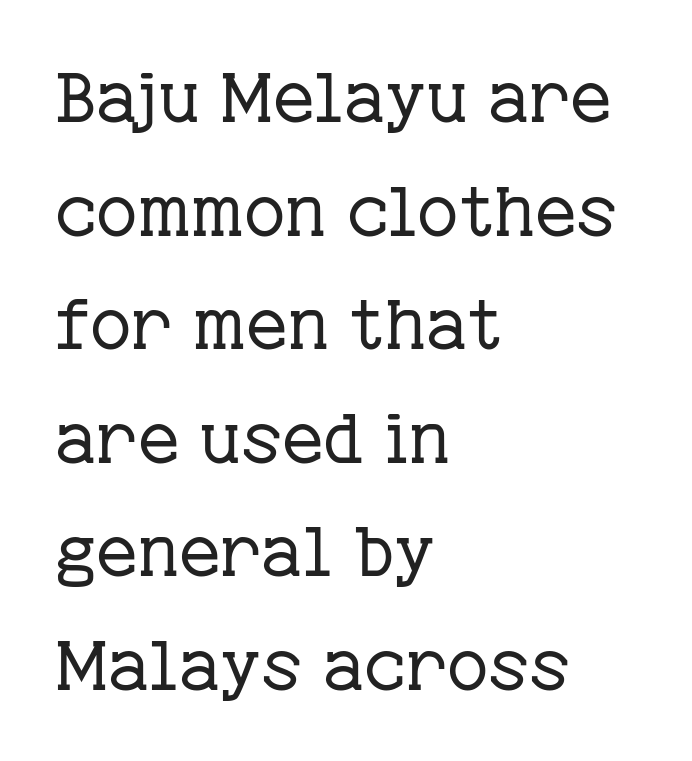
The rendering uses natural spacing where letterforms have individual widths. Interline gaps are of average width in this sample. The face used here is seriffed, in the tradition of book romans. This sample is left-justified, so line endings fall wherever the words run out.
